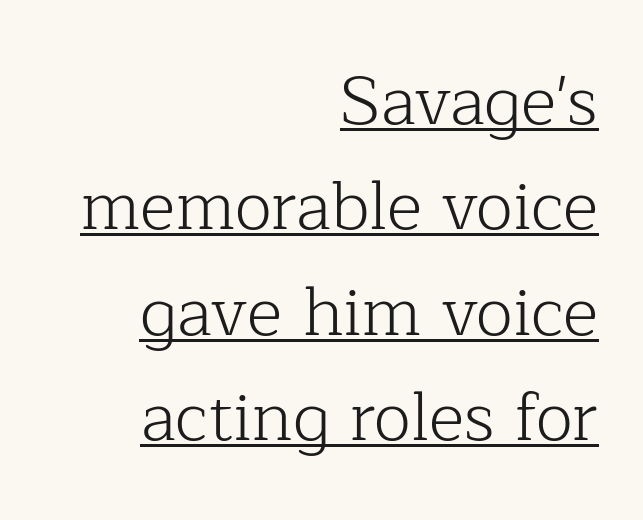
Q: Is the text bold? A: No.
Q: Is the text italic (slanted)? A: No, it is upright.
Q: Is the typeface a serif or a sans-serif typeface? A: Serif.
Q: Is the text underlined? A: Yes.
Q: How is the paragraph aligned? A: Right-aligned.
Q: Is the spacing between letters normal or unusually wide? A: Normal.
Q: Is the spacing between lines tight, normal or loose? A: Normal.
Q: Width (condensed, normal, or wide)? A: Normal.
Q: Stroke contrast? A: Low.
Q: x-height? A: Medium.
Q: Monospaced? A: No.
